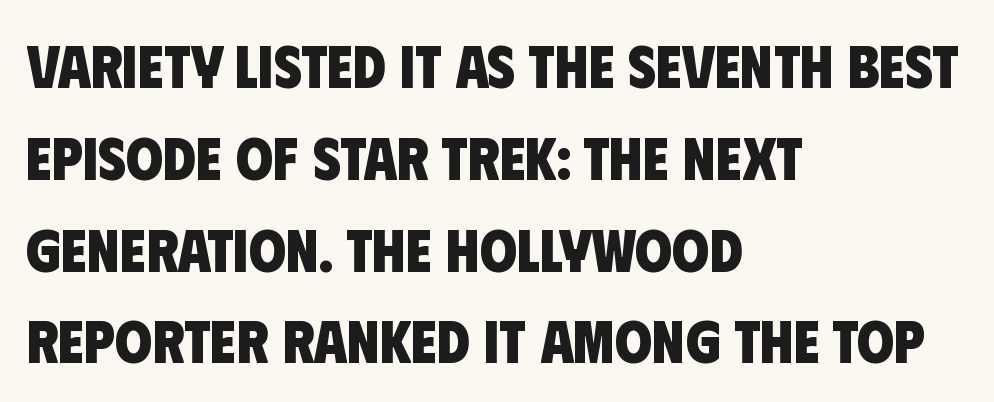
The image shows 60 px heavy, condensed sans-serif type; set left-aligned, normal line spacing (1.53x), normal letter spacing, not underlined; low stroke contrast and a large x-height.
